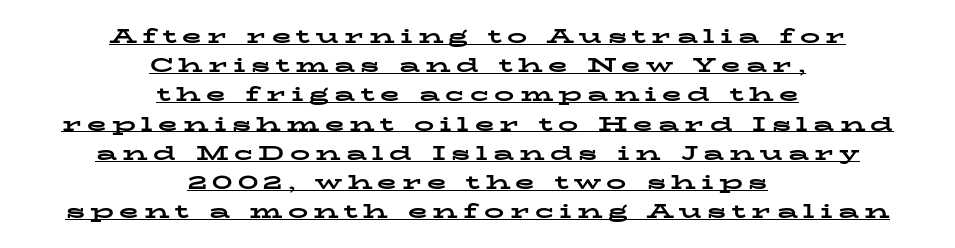
The image shows 20 px bold type, upright; set centered, normal line spacing (1.46x), unusually wide letter spacing (+0.27 em), underlined.
